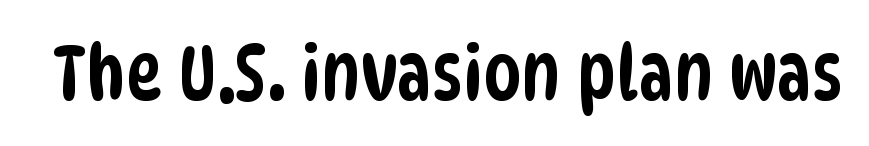
{"serif": "no", "width": "condensed", "stroke_contrast": "low", "x_height": "large", "monospaced": "no", "underline": "no", "letter_spacing": "normal", "letter_spacing_em": 0.0, "glyph_px": 77}
